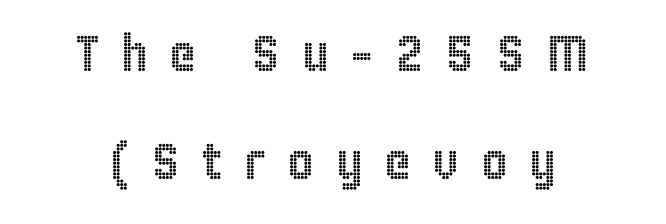
The image shows 51 px condensed type, upright; set loose line spacing (2.11x), unusually wide letter spacing (+0.42 em), not underlined; a large x-height.
